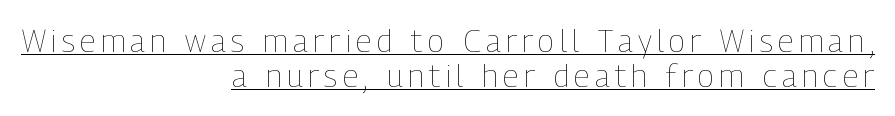
The image shows 31 px thin, condensed type, upright; set right-aligned, tight line spacing (1.13x), underlined; low stroke contrast and a medium x-height.
